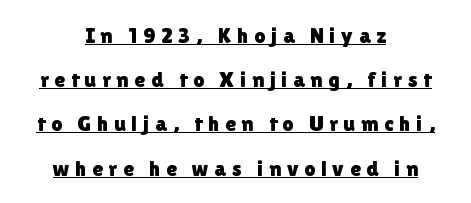
The image shows 22 px text type, upright; set centered, loose line spacing (2.01x), unusually wide letter spacing (+0.26 em), underlined.
